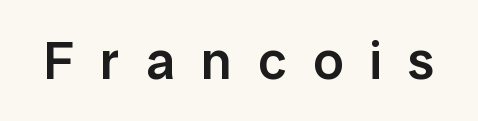
Bare-footed words on every line. Tracking value appears strongly positive — letters spread wide. Posture: upright roman. A sans-serif font was chosen for this passage. Is the type bold? Partly — it's a semibold, heavier than regular but not fully bold. The face used here is proportionally spaced, like ordinary book or web type.
